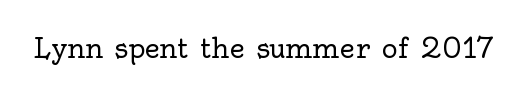
{"italic": "no", "bold": "no", "underline": "no", "letter_spacing": "normal", "letter_spacing_em": 0.0, "glyph_px": 27}
